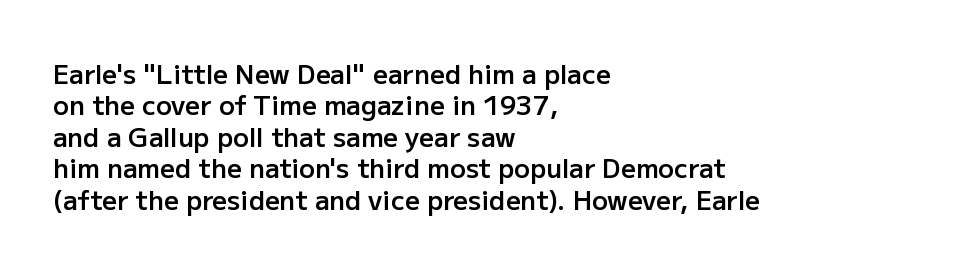
Here the glyphs are tracked normally, forming tight word shapes. Posture: vertical. Quick note: underline off. In CSS terms this would be text-align: left. This is moderately heavy type, rendered in semibold.
